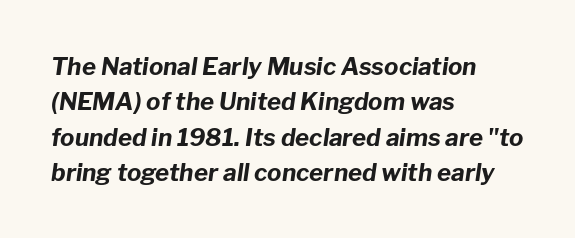
{"italic": "yes", "lean": "right", "slant_degrees": 8, "bold": "yes", "underline": "no", "align": "left", "line_spacing": "normal", "line_spacing_ratio": 1.47, "letter_spacing": "normal", "letter_spacing_em": 0.0, "glyph_px": 24}
